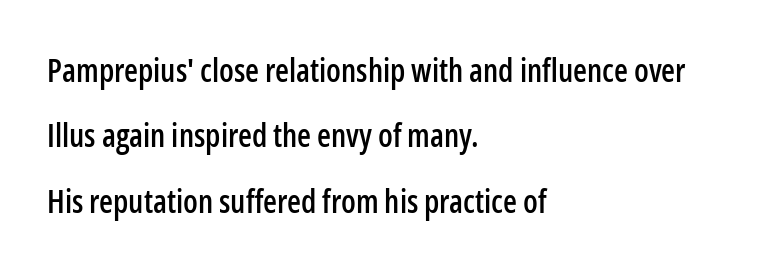
{"serif": "no", "italic": "no", "width": "condensed", "stroke_contrast": "low", "x_height": "medium", "monospaced": "no", "underline": "no", "align": "left", "line_spacing": "loose", "line_spacing_ratio": 2.04, "letter_spacing": "normal", "letter_spacing_em": 0.0, "glyph_px": 32}
